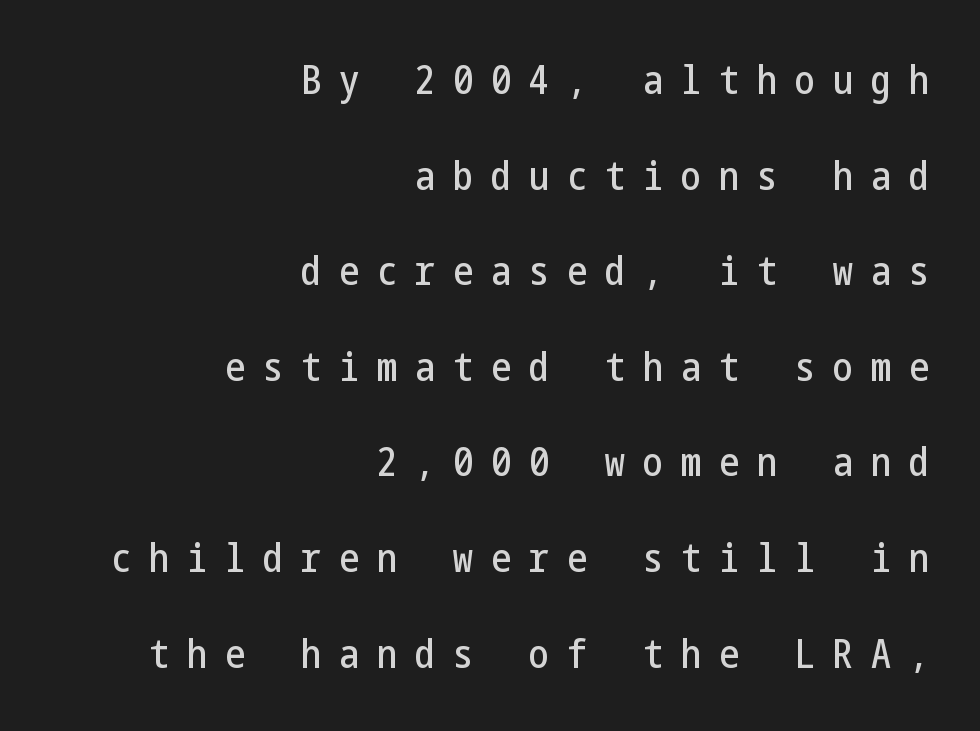
Q: Is the text italic (slanted)? A: No, it is upright.
Q: Is the typeface a serif or a sans-serif typeface? A: Sans-serif.
Q: Is the text underlined? A: No.
Q: How is the paragraph aligned? A: Right-aligned.
Q: Is the spacing between letters normal or unusually wide? A: Unusually wide.
Q: Is the spacing between lines tight, normal or loose? A: Loose.
Q: Width (condensed, normal, or wide)? A: Condensed.
Q: Stroke contrast? A: Low.
Q: x-height? A: Medium.
